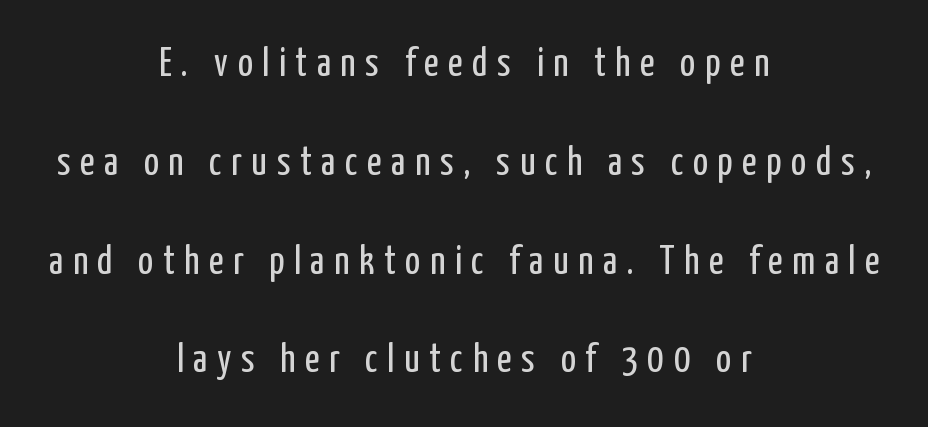
Q: Is the text bold? A: No.
Q: Is the text italic (slanted)? A: No, it is upright.
Q: Is the typeface a serif or a sans-serif typeface? A: Sans-serif.
Q: Is the text underlined? A: No.
Q: How is the paragraph aligned? A: Centered.
Q: Is the spacing between letters normal or unusually wide? A: Unusually wide.
Q: Is the spacing between lines tight, normal or loose? A: Loose.
Q: Width (condensed, normal, or wide)? A: Condensed.
Q: Stroke contrast? A: Low.
Q: x-height? A: Medium.
Q: Monospaced? A: No.
